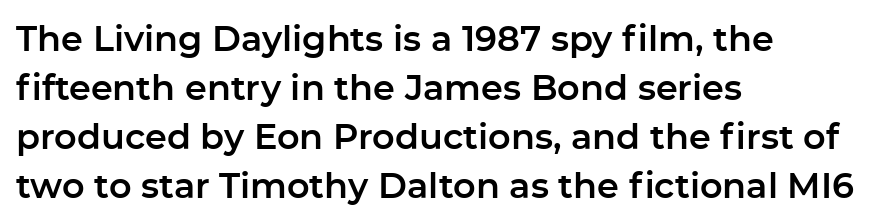
Nope, not italic — everything's standing straight. In terms of leading, this rendering sits right in the middle. Lines of text with bare space underneath. Each letter's strokes conclude bluntly, with no projecting serifs. Casual observation: everything's shoved over to the left. Character widths vary here, with narrow letters taking less room than wide ones.
